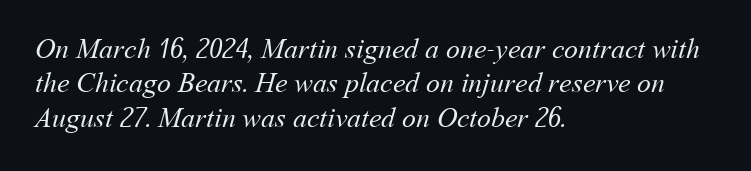
{"bold": "no", "weight": "regular", "width": "normal", "stroke_contrast": "medium", "x_height": "medium", "monospaced": "no", "underline": "no", "align": "left", "line_spacing_ratio": 1.23, "letter_spacing": "normal", "letter_spacing_em": 0.0, "glyph_px": 28}
